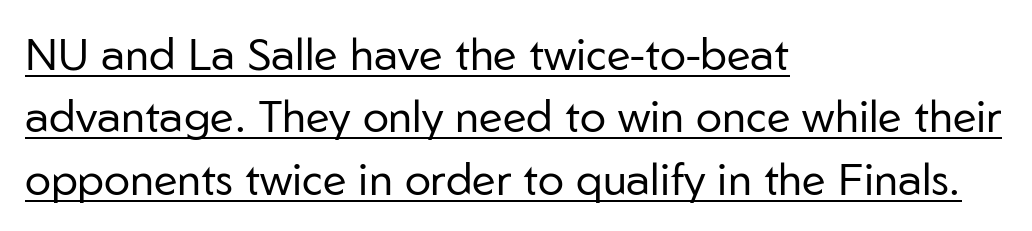
Q: Is the text bold? A: No.
Q: Is the text italic (slanted)? A: No, it is upright.
Q: Is the typeface a serif or a sans-serif typeface? A: Sans-serif.
Q: Is the text underlined? A: Yes.
Q: How is the paragraph aligned? A: Left-aligned.
Q: Is the spacing between letters normal or unusually wide? A: Normal.
Q: Is the spacing between lines tight, normal or loose? A: Normal.
Q: Width (condensed, normal, or wide)? A: Normal.
Q: Stroke contrast? A: Low.
Q: x-height? A: Medium.
Q: Monospaced? A: No.
